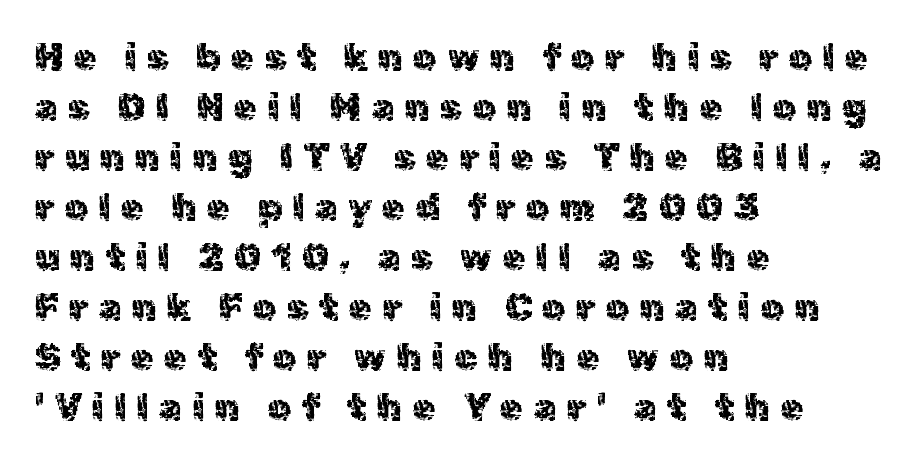
The image shows 37 px sans-serif type, upright; set left-aligned, normal line spacing (1.35x), unusually wide letter spacing (+0.28 em), not underlined; a medium x-height.
